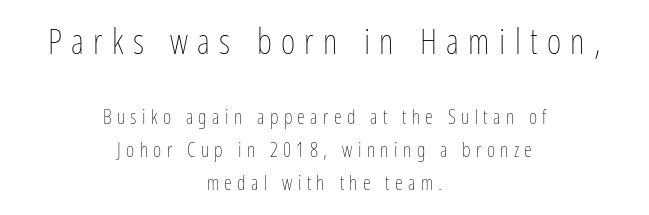
Q: Is the text bold? A: No.
Q: Is the text italic (slanted)? A: No, it is upright.
Q: Is the text underlined? A: No.
Q: How is the paragraph aligned? A: Centered.
Q: Is the spacing between letters normal or unusually wide? A: Unusually wide.
Q: Is the spacing between lines tight, normal or loose? A: Normal.
Q: Which block of text is set in a larger size, the first (top) or the second (bottom)? A: The first (top) one.
Q: Width (condensed, normal, or wide)? A: Condensed.
Q: Stroke contrast? A: Low.
Q: x-height? A: Medium.
Q: Monospaced? A: No.
